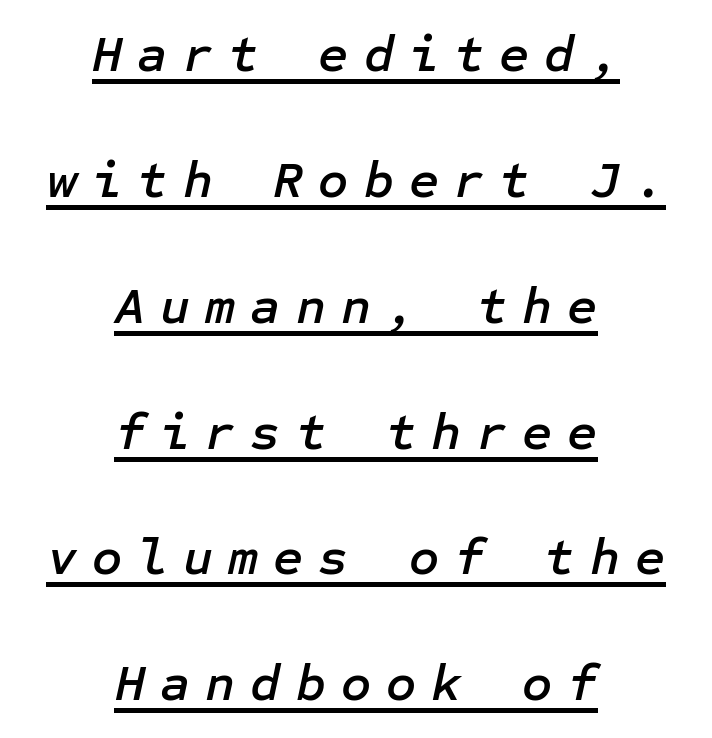
Q: Is the text italic (slanted)? A: Yes, it leans right by about 12 degrees.
Q: Is the text underlined? A: Yes.
Q: How is the paragraph aligned? A: Centered.
Q: Is the spacing between letters normal or unusually wide? A: Unusually wide.
Q: Is the spacing between lines tight, normal or loose? A: Loose.
Q: Width (condensed, normal, or wide)? A: Normal.
Q: Stroke contrast? A: Low.
Q: x-height? A: Medium.
